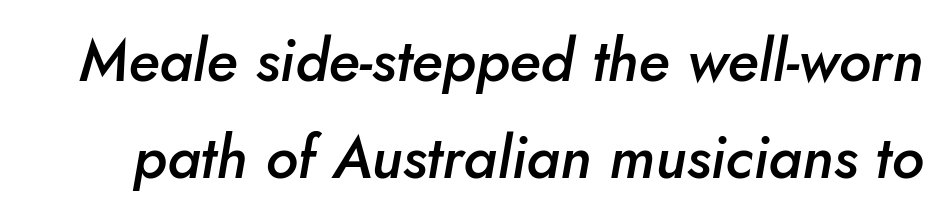
Q: Is the text bold? A: Semi-bold.
Q: Is the text italic (slanted)? A: Yes, it leans right by about 5 degrees.
Q: Is the text underlined? A: No.
Q: Is the spacing between letters normal or unusually wide? A: Normal.
Q: Is the spacing between lines tight, normal or loose? A: Normal.
Q: Width (condensed, normal, or wide)? A: Normal.
Q: Stroke contrast? A: Low.
Q: x-height? A: Small.
Q: Monospaced? A: No.
